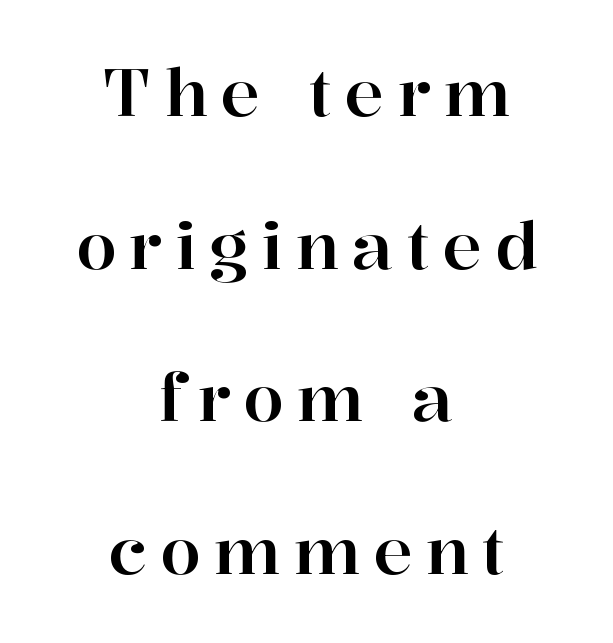
The image shows 65 px serif type, upright; set centered, loose line spacing (2.35x), unusually wide letter spacing (+0.2 em), not underlined; high stroke contrast and a medium x-height.
